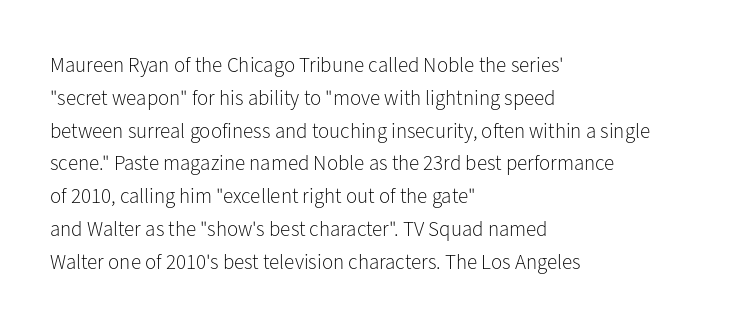
{"italic": "no", "bold": "no", "underline": "no", "align": "left", "line_spacing": "normal", "line_spacing_ratio": 1.56, "letter_spacing": "normal", "letter_spacing_em": 0.0, "glyph_px": 21}
